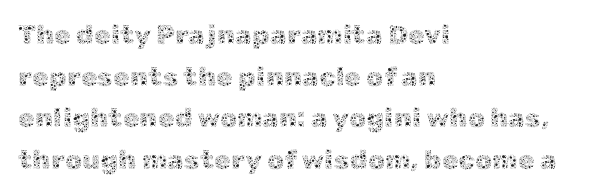
Q: Is the text bold? A: No.
Q: Is the text italic (slanted)? A: No, it is upright.
Q: Is the text underlined? A: No.
Q: How is the paragraph aligned? A: Left-aligned.
Q: Is the spacing between letters normal or unusually wide? A: Normal.
Q: Is the spacing between lines tight, normal or loose? A: Normal.
